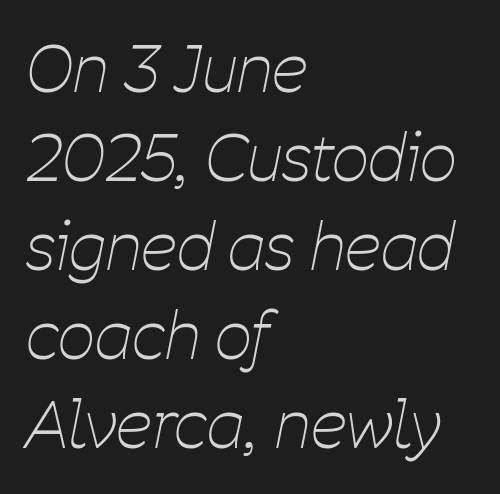
The image shows 65 px thin, condensed type, italic (leaning right); set left-aligned, normal line spacing (1.37x), normal letter spacing, not underlined; low stroke contrast and a medium x-height.
